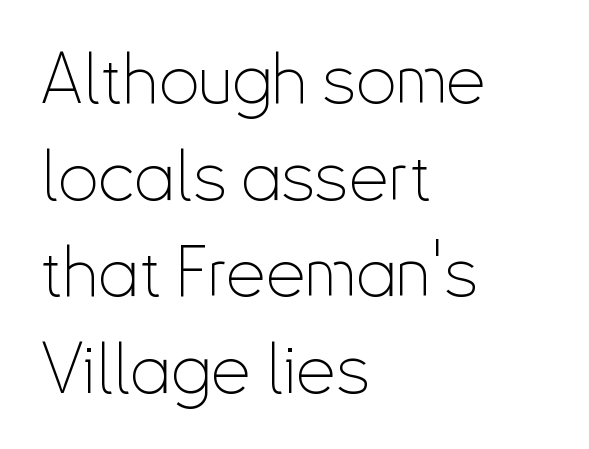
The image shows 71 px thin, condensed sans-serif type, upright; set left-aligned, normal line spacing (1.36x), normal letter spacing, not underlined; low stroke contrast and a small x-height.
